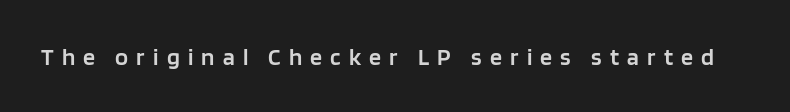
The image shows 24 px text type, upright; set unusually wide letter spacing (+0.34 em), not underlined.
